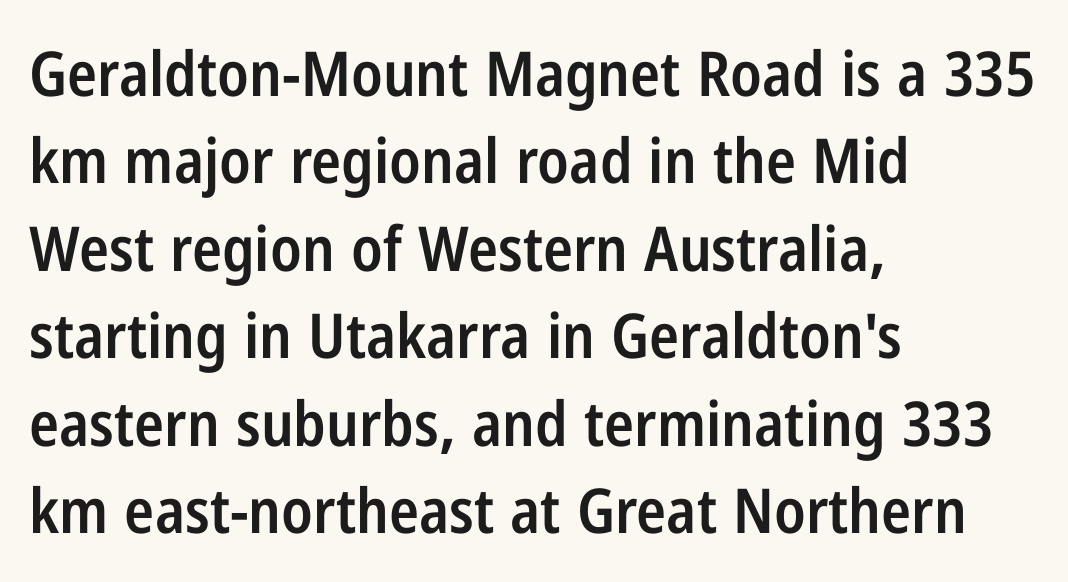
Q: Is the text bold? A: Semi-bold.
Q: Is the text italic (slanted)? A: No, it is upright.
Q: Is the typeface a serif or a sans-serif typeface? A: Sans-serif.
Q: Is the text underlined? A: No.
Q: How is the paragraph aligned? A: Left-aligned.
Q: Is the spacing between letters normal or unusually wide? A: Normal.
Q: Is the spacing between lines tight, normal or loose? A: Normal.
Q: Width (condensed, normal, or wide)? A: Condensed.
Q: Stroke contrast? A: Low.
Q: x-height? A: Medium.
Q: Monospaced? A: No.
